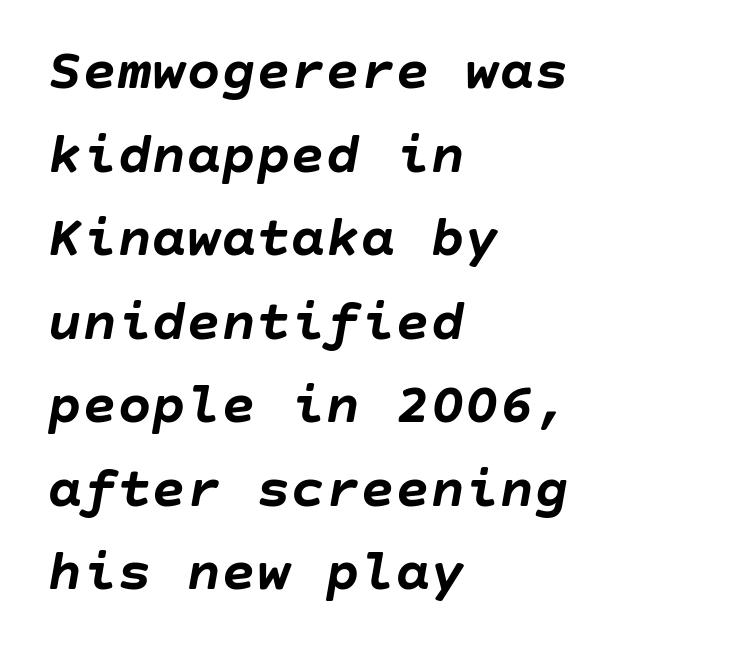
The image shows 58 px semibold type, italic (leaning right); set left-aligned, normal line spacing (1.44x), normal letter spacing, not underlined; low stroke contrast and a large x-height.
